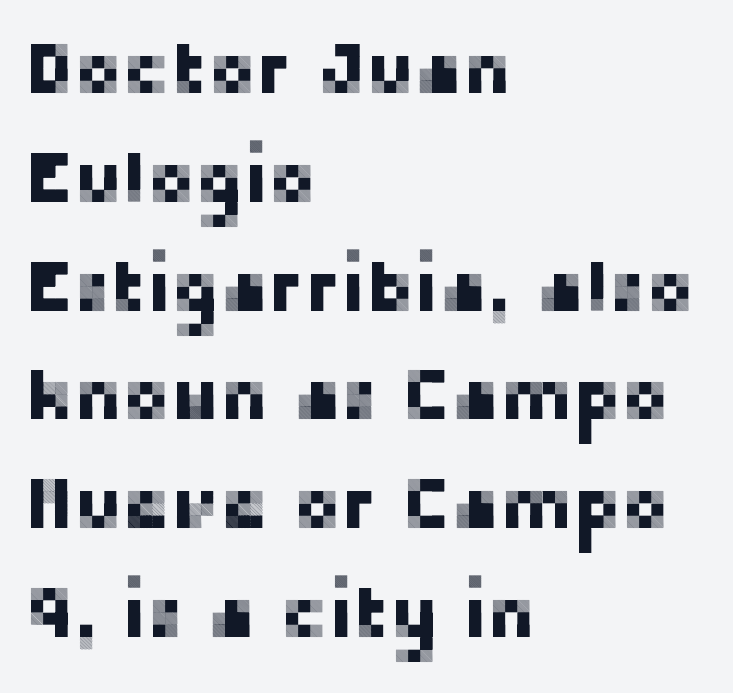
The image shows 73 px sans-serif type, upright; set left-aligned, normal line spacing (1.49x), normal letter spacing, not underlined; low stroke contrast and a medium x-height.
